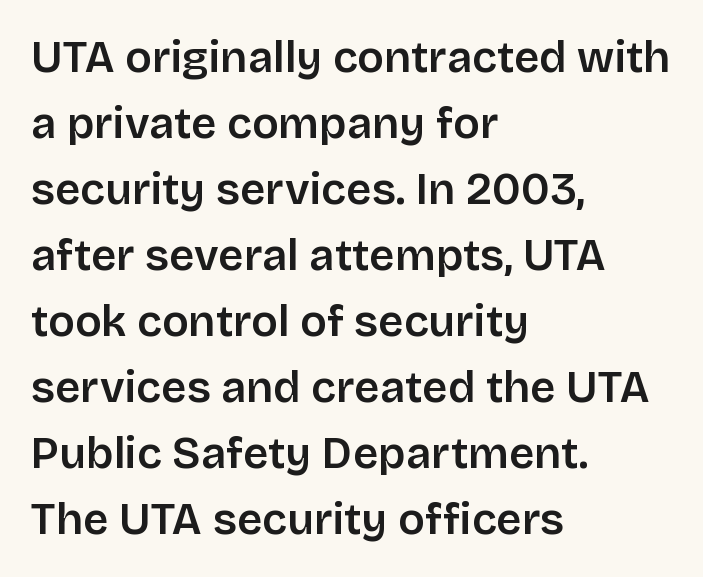
{"serif": "no", "italic": "no", "bold": "semi", "weight": "semibold", "width": "normal", "stroke_contrast": "low", "x_height": "large", "monospaced": "no", "underline": "no", "align": "left", "line_spacing": "normal", "line_spacing_ratio": 1.5, "letter_spacing": "normal", "letter_spacing_em": 0.0, "glyph_px": 44}
